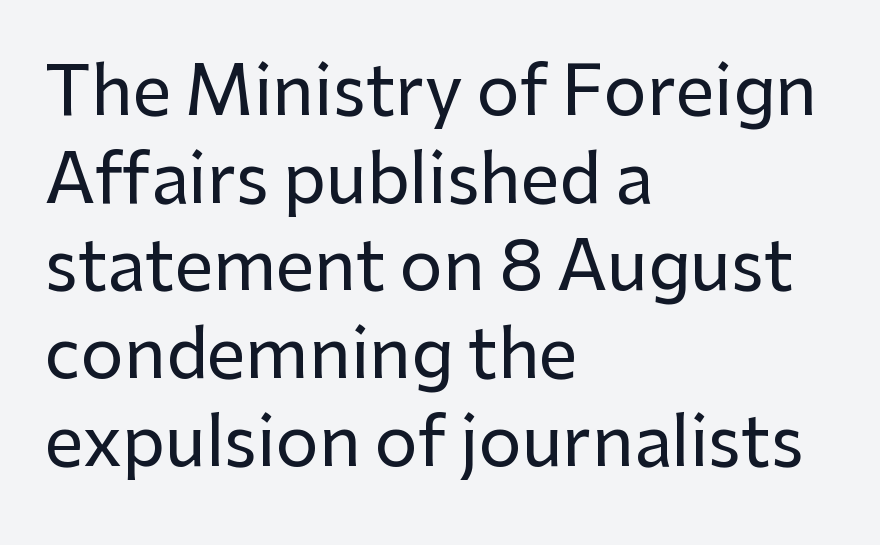
{"serif": "no", "italic": "no", "width": "normal", "stroke_contrast": "low", "x_height": "medium", "monospaced": "no", "underline": "no", "align": "left", "line_spacing": "normal", "line_spacing_ratio": 1.29, "letter_spacing": "normal", "letter_spacing_em": 0.0, "glyph_px": 68}
